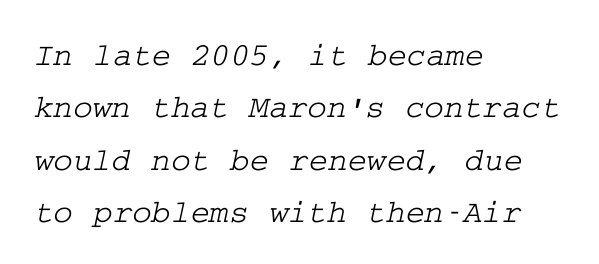
Q: Is the typeface a serif or a sans-serif typeface? A: Serif.
Q: Is the text underlined? A: No.
Q: How is the paragraph aligned? A: Left-aligned.
Q: Is the spacing between letters normal or unusually wide? A: Normal.
Q: Is the spacing between lines tight, normal or loose? A: Normal.
Q: Width (condensed, normal, or wide)? A: Wide.
Q: Stroke contrast? A: Low.
Q: x-height? A: Medium.
